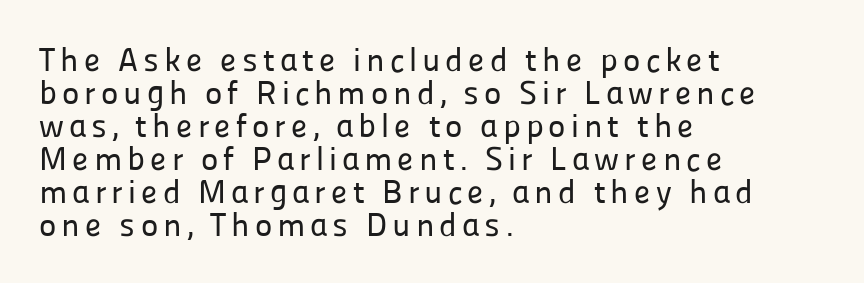
{"serif": "no", "italic": "no", "width": "normal", "stroke_contrast": "low", "x_height": "medium", "monospaced": "no", "underline": "no", "align": "left", "line_spacing": "tight", "line_spacing_ratio": 1.0, "glyph_px": 33}
